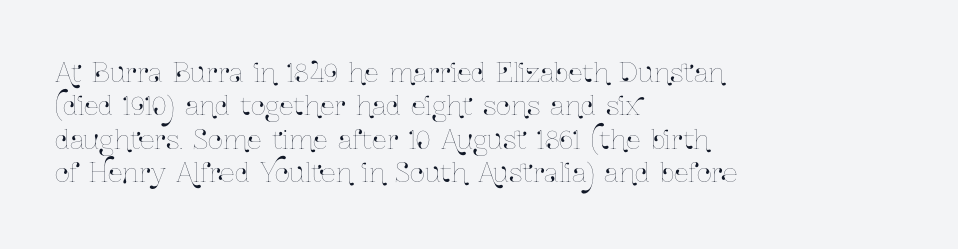
{"italic": "no", "underline": "no", "align": "left", "line_spacing": "normal", "line_spacing_ratio": 1.28, "letter_spacing": "normal", "letter_spacing_em": 0.0, "glyph_px": 26}
